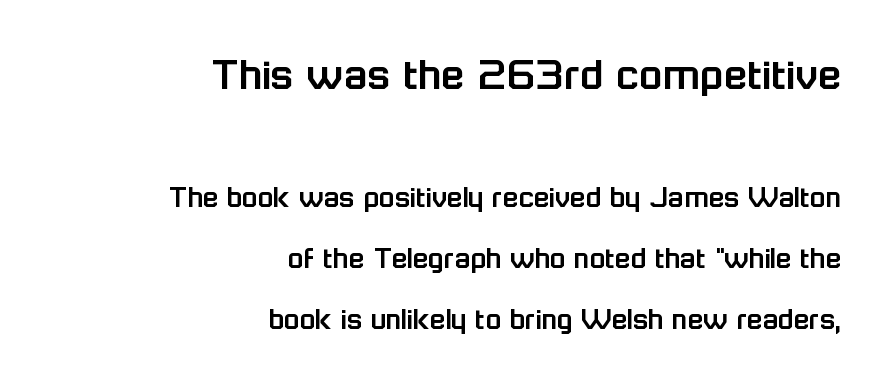
Each letter keeps its own natural width here, so spacing adapts to shape. The horizontal fit of the characters is conventional and even. The lettering stays uniformly vertical, giving the passage a roman look. The area under the type is left untouched.
